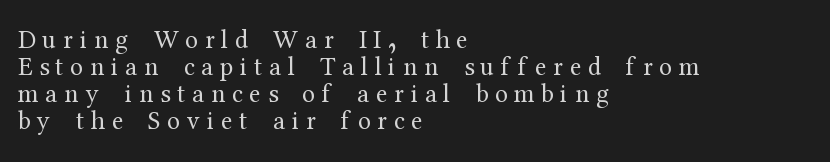
{"italic": "no", "bold": "no", "underline": "no", "align": "left", "line_spacing": "tight", "line_spacing_ratio": 1.04, "letter_spacing": "wide", "letter_spacing_em": 0.26, "glyph_px": 26}
